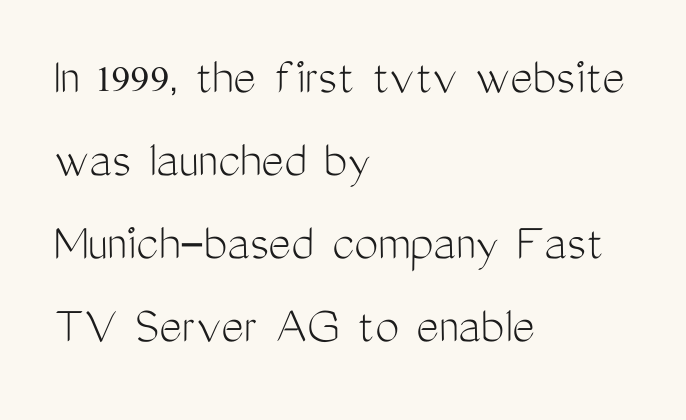
{"serif": "no", "italic": "no", "bold": "no", "weight": "light", "width": "condensed", "stroke_contrast": "medium", "x_height": "medium", "monospaced": "no", "underline": "no", "align": "left", "line_spacing": "normal", "line_spacing_ratio": 1.54, "letter_spacing": "normal", "letter_spacing_em": 0.0, "glyph_px": 54}
